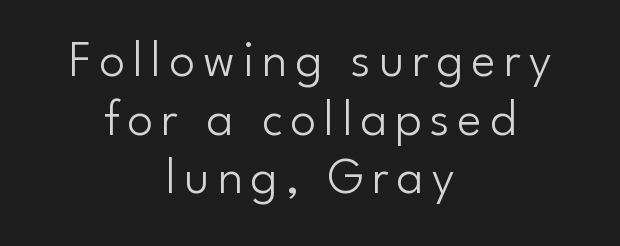
Q: Is the text bold? A: No.
Q: Is the text italic (slanted)? A: No, it is upright.
Q: Is the typeface a serif or a sans-serif typeface? A: Sans-serif.
Q: Is the text underlined? A: No.
Q: How is the paragraph aligned? A: Centered.
Q: Is the spacing between lines tight, normal or loose? A: Tight.
Q: Width (condensed, normal, or wide)? A: Normal.
Q: Stroke contrast? A: Low.
Q: x-height? A: Small.
Q: Monospaced? A: No.
